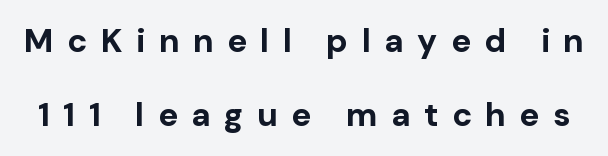
Quick note: not italic, upright. The passage shown is typed in a proportional face where columns would drift. The rendering inserts visible extra space after every character. Descenders hang freely into open space. Strong, thick strokes mark this as bold type. The designer went with a sans here, leaving each stem footless.
